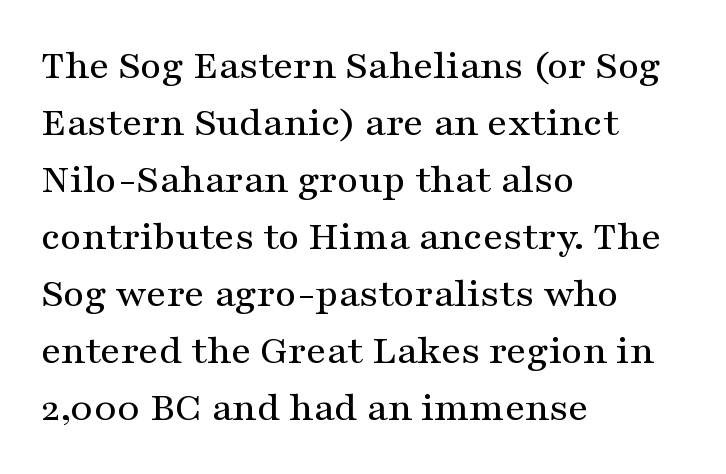
Q: Is the text italic (slanted)? A: No, it is upright.
Q: Is the typeface a serif or a sans-serif typeface? A: Serif.
Q: Is the text underlined? A: No.
Q: How is the paragraph aligned? A: Left-aligned.
Q: Is the spacing between letters normal or unusually wide? A: Normal.
Q: Is the spacing between lines tight, normal or loose? A: Normal.
Q: Width (condensed, normal, or wide)? A: Wide.
Q: Stroke contrast? A: Medium.
Q: x-height? A: Medium.
Q: Monospaced? A: No.
